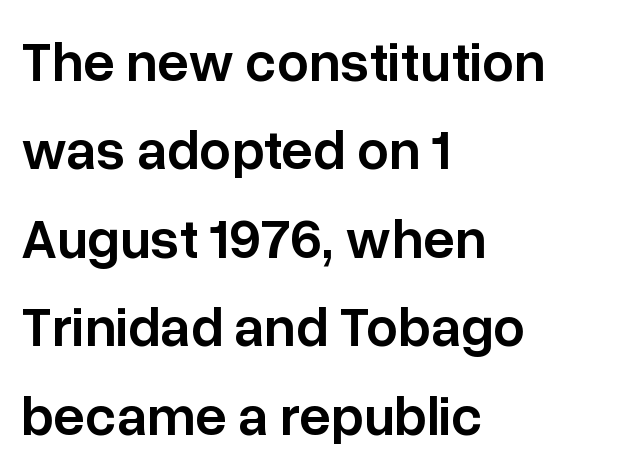
The image shows 56 px semibold sans-serif type, upright; set left-aligned, normal line spacing (1.58x), normal letter spacing, not underlined; low stroke contrast and a medium x-height.
